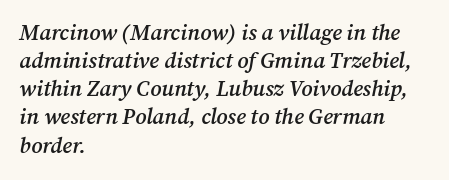
Q: Is the text bold? A: Semi-bold.
Q: Is the text italic (slanted)? A: Yes, it leans right by about 12 degrees.
Q: Is the text underlined? A: No.
Q: How is the paragraph aligned? A: Left-aligned.
Q: Is the spacing between letters normal or unusually wide? A: Normal.
Q: Is the spacing between lines tight, normal or loose? A: Normal.
